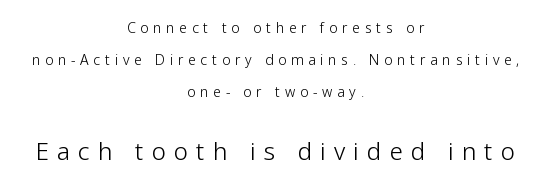
The image shows 24 px text type, upright; set centered, loose line spacing (2.3x), unusually wide letter spacing (+0.34 em), not underlined; the second (bottom) block is 1.71x larger.
